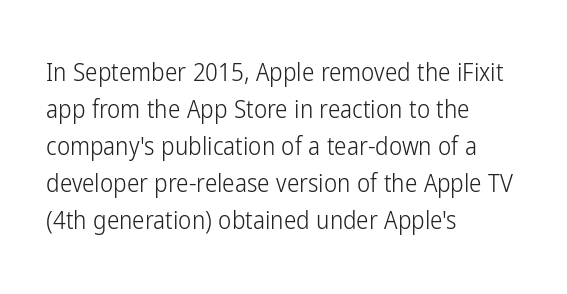
Q: Is the text bold? A: No.
Q: Is the text italic (slanted)? A: No, it is upright.
Q: Is the text underlined? A: No.
Q: How is the paragraph aligned? A: Left-aligned.
Q: Is the spacing between letters normal or unusually wide? A: Normal.
Q: Is the spacing between lines tight, normal or loose? A: Normal.
